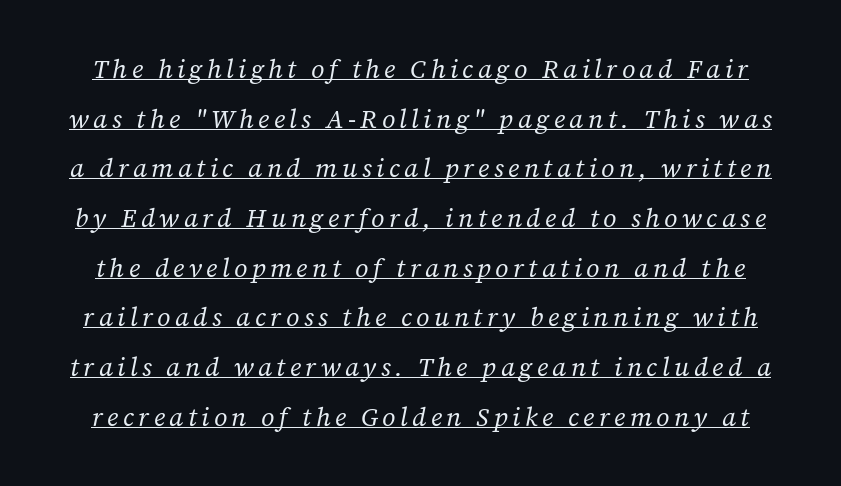
Q: Is the text bold? A: No.
Q: Is the text italic (slanted)? A: Yes, it leans right by about 12 degrees.
Q: Is the text underlined? A: Yes.
Q: Is the spacing between lines tight, normal or loose? A: Loose.
